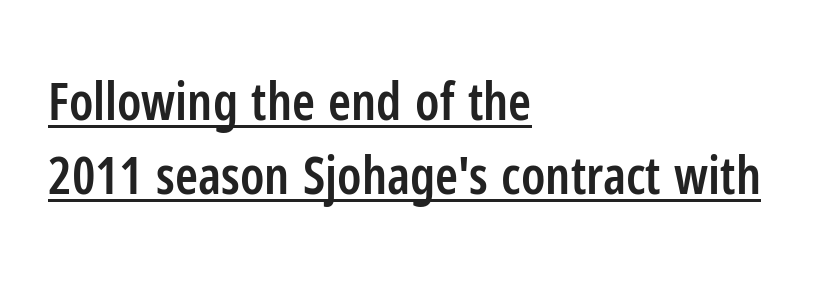
Every stem runs plumb, perpendicular to the baseline. Observe the ordinary spacing: letters are neighbours, not strangers. Check the space under the baseline: a stroke is drawn there. Check where the strokes stop: nothing finishes them off — pure sans. The rendering uses a moderate line-height, typical for paragraphs. The paragraph has a hard left edge and a soft right edge.
